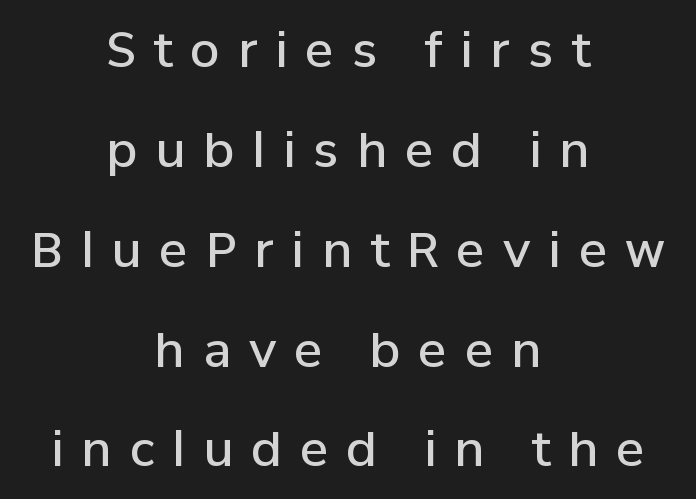
Compared with a flush-left layout, this one balances lines on the center instead. Glyph-to-glyph distance is far greater than everyday printed text. Nobody drew a line under any word here. The font family rendered here belongs to the sans-serif group.
